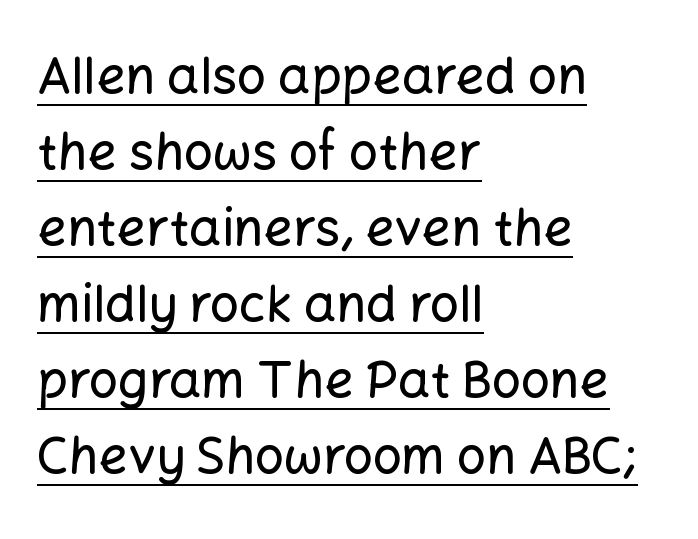
{"serif": "no", "italic": "no", "width": "normal", "stroke_contrast": "low", "x_height": "medium", "monospaced": "no", "underline": "yes", "align": "left", "line_spacing": "normal", "line_spacing_ratio": 1.49, "letter_spacing": "normal", "letter_spacing_em": 0.0, "glyph_px": 51}
